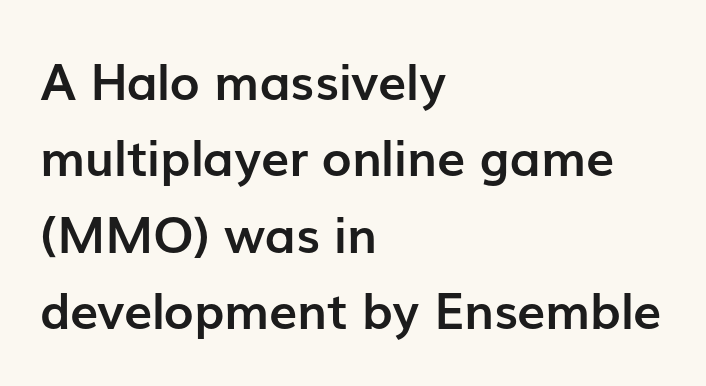
Q: Is the text bold? A: Yes.
Q: Is the text italic (slanted)? A: No, it is upright.
Q: Is the typeface a serif or a sans-serif typeface? A: Sans-serif.
Q: Is the text underlined? A: No.
Q: How is the paragraph aligned? A: Left-aligned.
Q: Is the spacing between letters normal or unusually wide? A: Normal.
Q: Is the spacing between lines tight, normal or loose? A: Normal.
Q: Width (condensed, normal, or wide)? A: Normal.
Q: Stroke contrast? A: Low.
Q: x-height? A: Medium.
Q: Monospaced? A: No.
